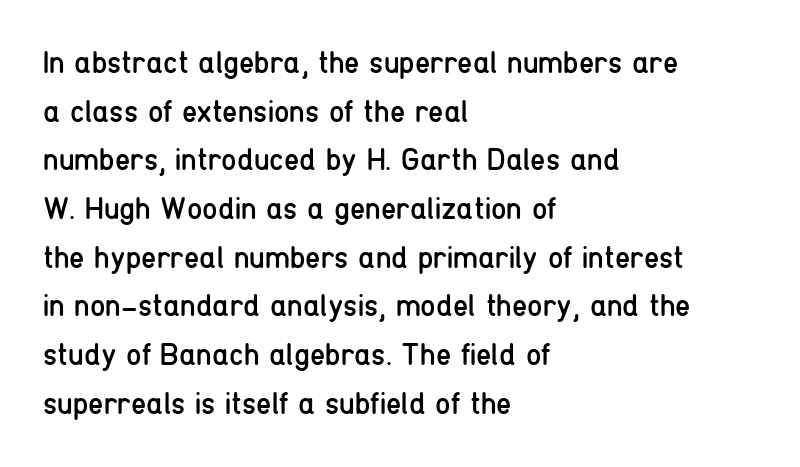
Q: Is the text bold? A: No.
Q: Is the text italic (slanted)? A: No, it is upright.
Q: Is the typeface a serif or a sans-serif typeface? A: Sans-serif.
Q: Is the text underlined? A: No.
Q: How is the paragraph aligned? A: Left-aligned.
Q: Is the spacing between letters normal or unusually wide? A: Normal.
Q: Is the spacing between lines tight, normal or loose? A: Normal.
Q: Width (condensed, normal, or wide)? A: Condensed.
Q: Stroke contrast? A: Low.
Q: x-height? A: Medium.
Q: Monospaced? A: No.
